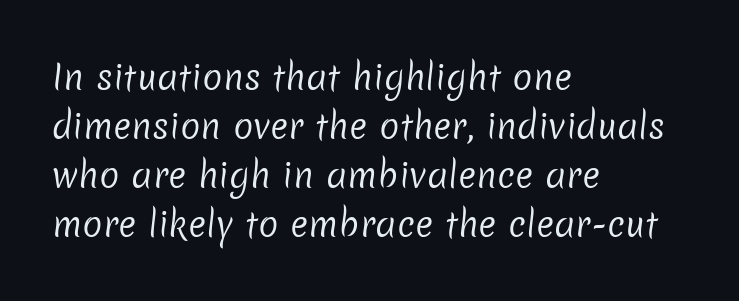
The image shows 34 px regular-weight sans-serif type; set left-aligned, normal line spacing (1.44x), normal letter spacing, not underlined; low stroke contrast and a medium x-height.
